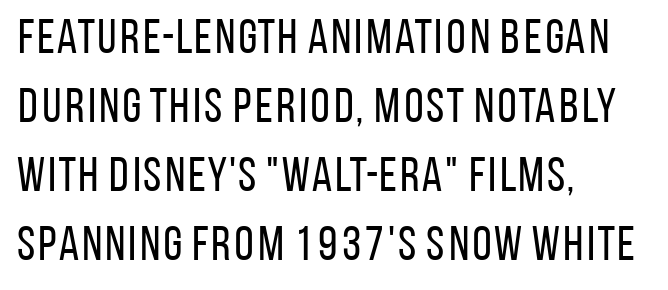
{"serif": "no", "italic": "no", "bold": "no", "weight": "regular", "width": "condensed", "stroke_contrast": "low", "x_height": "large", "monospaced": "no", "underline": "no", "align": "left", "line_spacing": "normal", "line_spacing_ratio": 1.41, "letter_spacing": "normal", "letter_spacing_em": 0.0, "glyph_px": 49}
